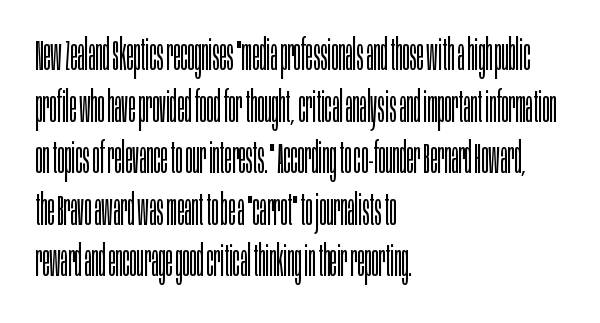
Q: Is the text bold? A: No.
Q: Is the text italic (slanted)? A: No, it is upright.
Q: Is the typeface a serif or a sans-serif typeface? A: Sans-serif.
Q: Is the text underlined? A: No.
Q: How is the paragraph aligned? A: Left-aligned.
Q: Is the spacing between letters normal or unusually wide? A: Normal.
Q: Width (condensed, normal, or wide)? A: Condensed.
Q: Stroke contrast? A: Low.
Q: x-height? A: Large.
Q: Monospaced? A: No.
